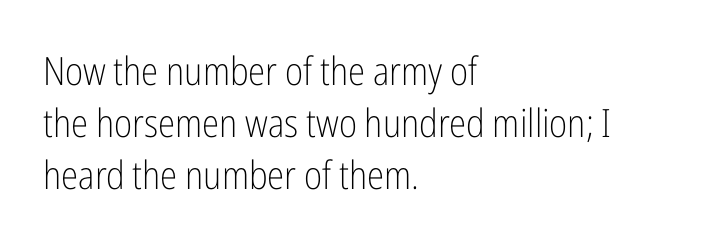
The image shows 39 px light, condensed sans-serif type, upright; set left-aligned, normal line spacing (1.33x), normal letter spacing, not underlined; low stroke contrast and a medium x-height.
